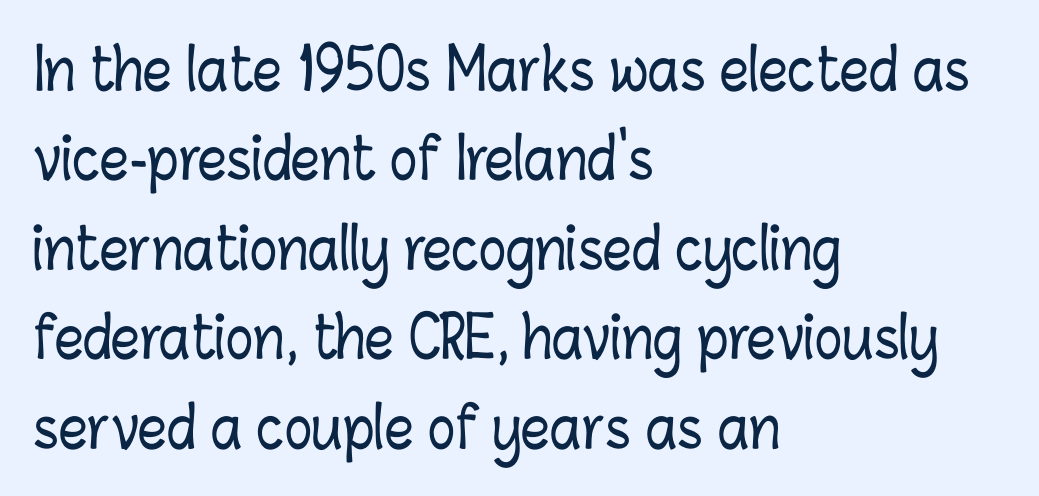
This sample has the flowing, uneven cadence of proportional lettering. This rendering uses left alignment, leaving the right contour irregular. The specimen omits any rule beneath the text block's lines. Rendered with straight, roman letterforms. The space between consecutive lines is moderate.
